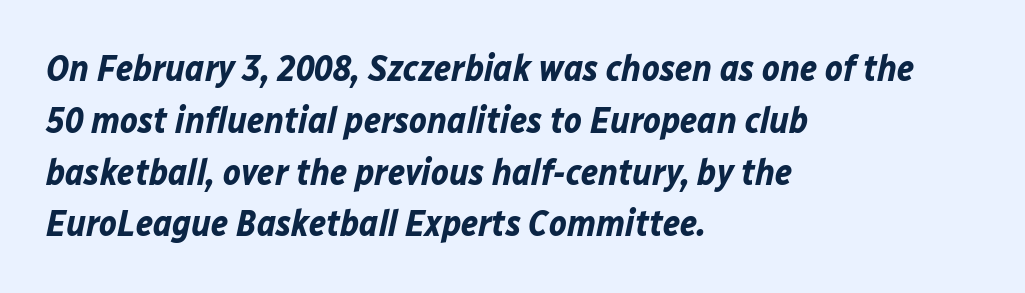
{"italic": "yes", "lean": "right", "slant_degrees": 12, "bold": "yes", "weight": "bold", "width": "normal", "stroke_contrast": "low", "x_height": "medium", "monospaced": "no", "underline": "no", "align": "left", "line_spacing": "normal", "line_spacing_ratio": 1.4, "letter_spacing": "normal", "letter_spacing_em": 0.0, "glyph_px": 37}
